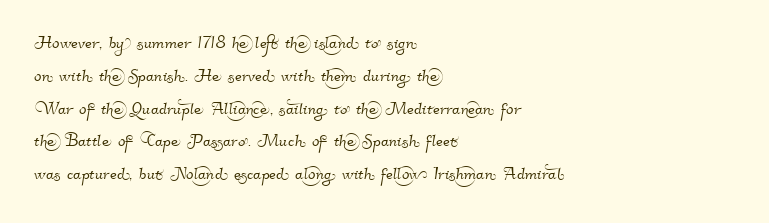
The image shows 22 px text type; set left-aligned, normal line spacing (1.49x), normal letter spacing, not underlined.
